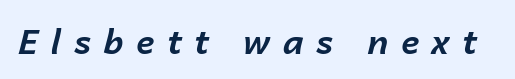
The image shows 34 px bold type, italic (leaning right); set unusually wide letter spacing (+0.37 em), not underlined; low stroke contrast and a medium x-height.
